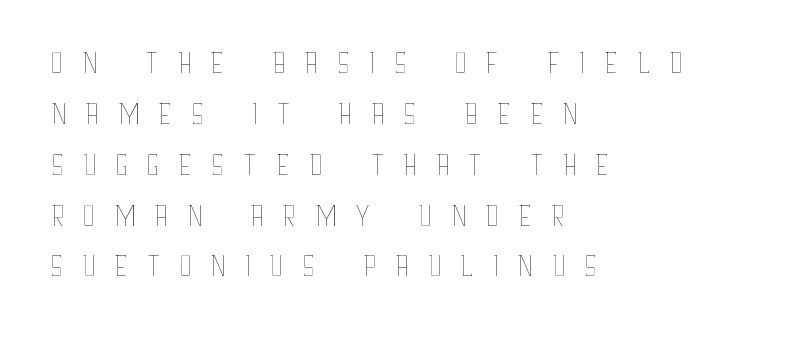
Is this a fixed-width face? No — the glyphs have proportional, varying widths. Very little white space separates one row of letters from the next. The specimen omits any rule beneath the text block's lines. Inter-character spacing is expanded well beyond the font's built-in metrics.
